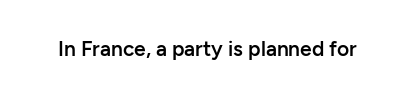
Q: Is the text bold? A: Semi-bold.
Q: Is the text italic (slanted)? A: No, it is upright.
Q: Is the text underlined? A: No.
Q: Is the spacing between letters normal or unusually wide? A: Normal.
